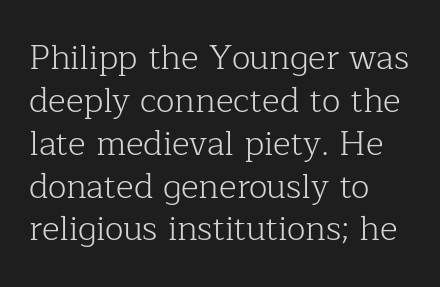
{"serif": "yes", "italic": "no", "bold": "no", "weight": "light", "width": "normal", "stroke_contrast": "low", "x_height": "medium", "monospaced": "no", "underline": "no", "align": "left", "line_spacing": "normal", "line_spacing_ratio": 1.26, "letter_spacing": "normal", "letter_spacing_em": 0.0, "glyph_px": 34}
